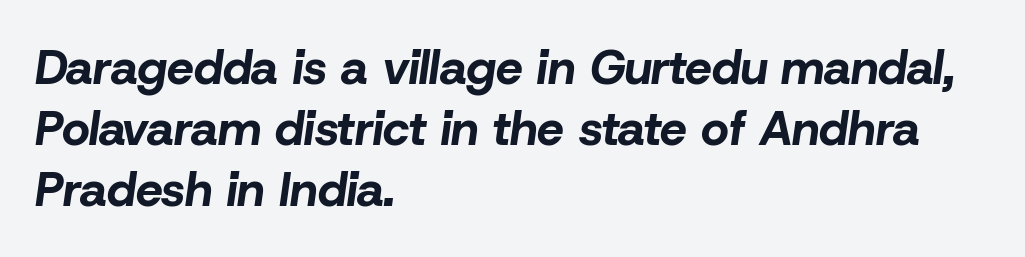
The block of text has a typical density, with ordinary space between rows. This rendering uses left alignment, leaving the right contour irregular. You can tell it's italic because the verticals aren't actually vertical. Looks like regular typesetting: each glyph gets only the width it needs. Bold? Absolutely — the strokes are thick and heavy. Only glyphs here, with clear space below each row.
